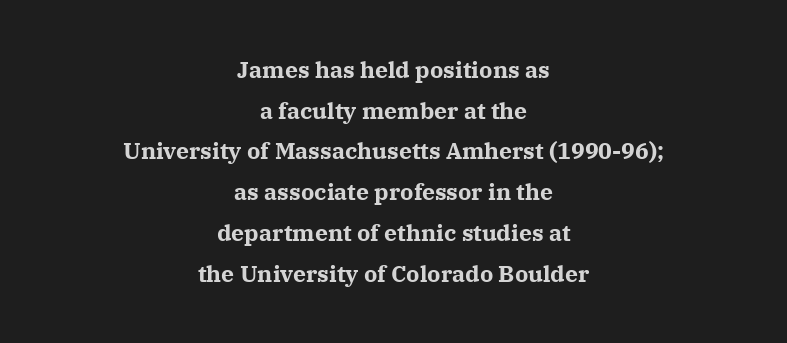
{"italic": "no", "bold": "yes", "underline": "no", "align": "center", "line_spacing_ratio": 1.77, "letter_spacing": "normal", "letter_spacing_em": 0.0, "glyph_px": 23}
